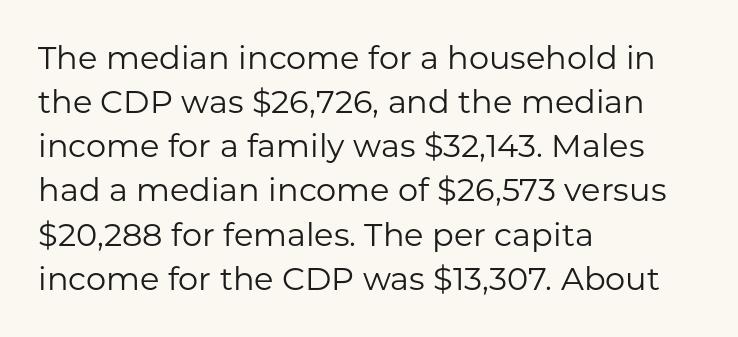
The image shows 32 px regular-weight sans-serif type, upright; set left-aligned, normal line spacing (1.38x), normal letter spacing, not underlined; low stroke contrast and a medium x-height.
